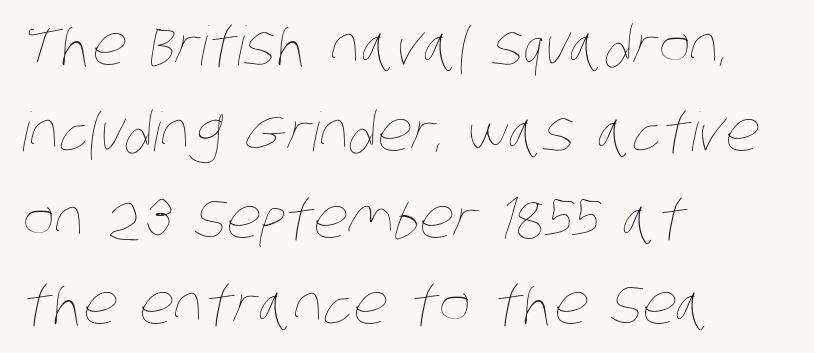
The image shows 54 px thin, condensed type; set left-aligned, normal line spacing (1.6x), normal letter spacing, not underlined; low stroke contrast and a large x-height.
